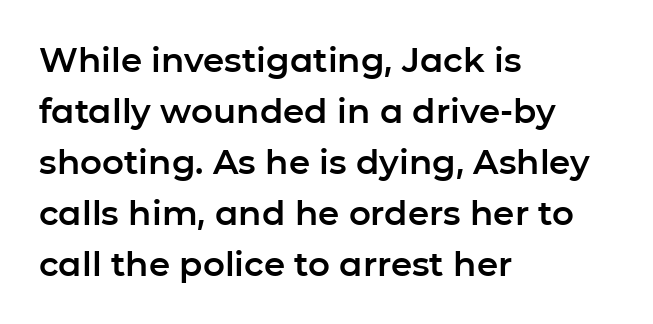
Q: Is the text italic (slanted)? A: No, it is upright.
Q: Is the typeface a serif or a sans-serif typeface? A: Sans-serif.
Q: Is the text underlined? A: No.
Q: How is the paragraph aligned? A: Left-aligned.
Q: Is the spacing between letters normal or unusually wide? A: Normal.
Q: Is the spacing between lines tight, normal or loose? A: Normal.
Q: Width (condensed, normal, or wide)? A: Normal.
Q: Stroke contrast? A: Low.
Q: x-height? A: Medium.
Q: Monospaced? A: No.
